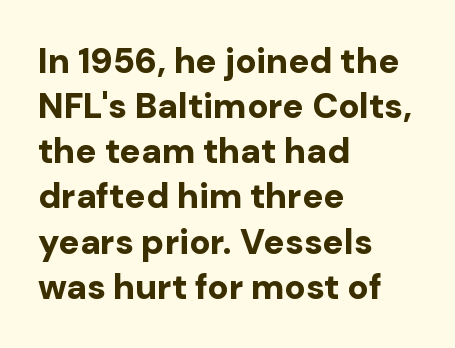
{"serif": "no", "italic": "no", "bold": "yes", "weight": "bold", "width": "normal", "stroke_contrast": "low", "x_height": "medium", "monospaced": "no", "underline": "no", "align": "left", "line_spacing": "normal", "line_spacing_ratio": 1.29, "letter_spacing": "normal", "letter_spacing_em": 0.0, "glyph_px": 35}
